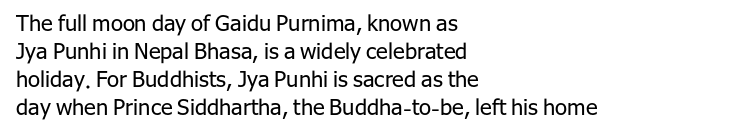
Q: Is the text bold? A: No.
Q: Is the text italic (slanted)? A: No, it is upright.
Q: Is the text underlined? A: No.
Q: How is the paragraph aligned? A: Left-aligned.
Q: Is the spacing between letters normal or unusually wide? A: Normal.
Q: Is the spacing between lines tight, normal or loose? A: Normal.
